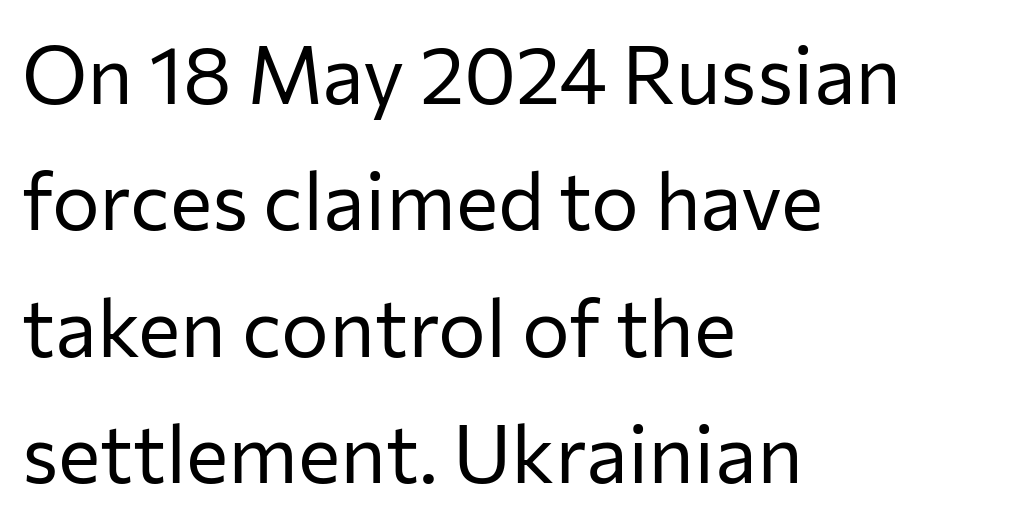
Q: Is the text bold? A: No.
Q: Is the text italic (slanted)? A: No, it is upright.
Q: Is the typeface a serif or a sans-serif typeface? A: Sans-serif.
Q: Is the text underlined? A: No.
Q: How is the paragraph aligned? A: Left-aligned.
Q: Is the spacing between letters normal or unusually wide? A: Normal.
Q: Is the spacing between lines tight, normal or loose? A: Normal.
Q: Width (condensed, normal, or wide)? A: Normal.
Q: Stroke contrast? A: Low.
Q: x-height? A: Medium.
Q: Monospaced? A: No.
